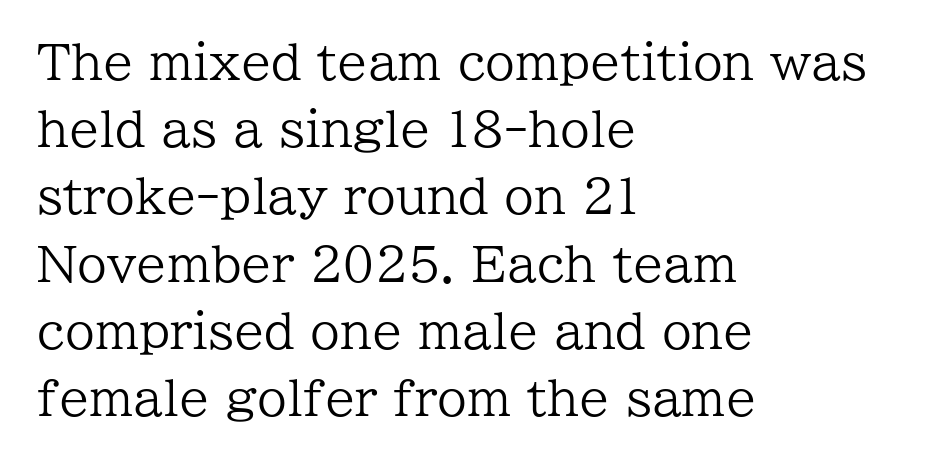
The image shows 48 px regular-weight serif type, upright; set left-aligned, normal line spacing (1.4x), normal letter spacing, not underlined; low stroke contrast and a medium x-height.
